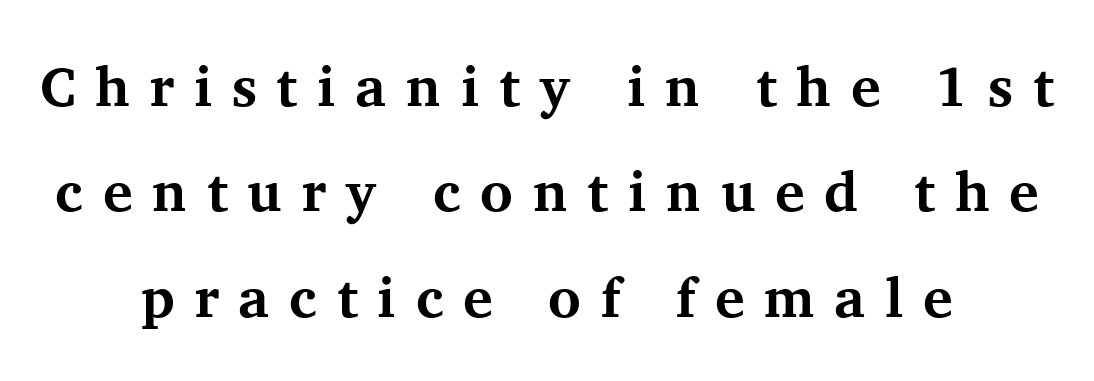
Q: Is the text bold? A: Yes.
Q: Is the text italic (slanted)? A: No, it is upright.
Q: Is the typeface a serif or a sans-serif typeface? A: Serif.
Q: Is the text underlined? A: No.
Q: How is the paragraph aligned? A: Centered.
Q: Is the spacing between letters normal or unusually wide? A: Unusually wide.
Q: Width (condensed, normal, or wide)? A: Normal.
Q: Stroke contrast? A: Medium.
Q: x-height? A: Medium.
Q: Monospaced? A: No.
